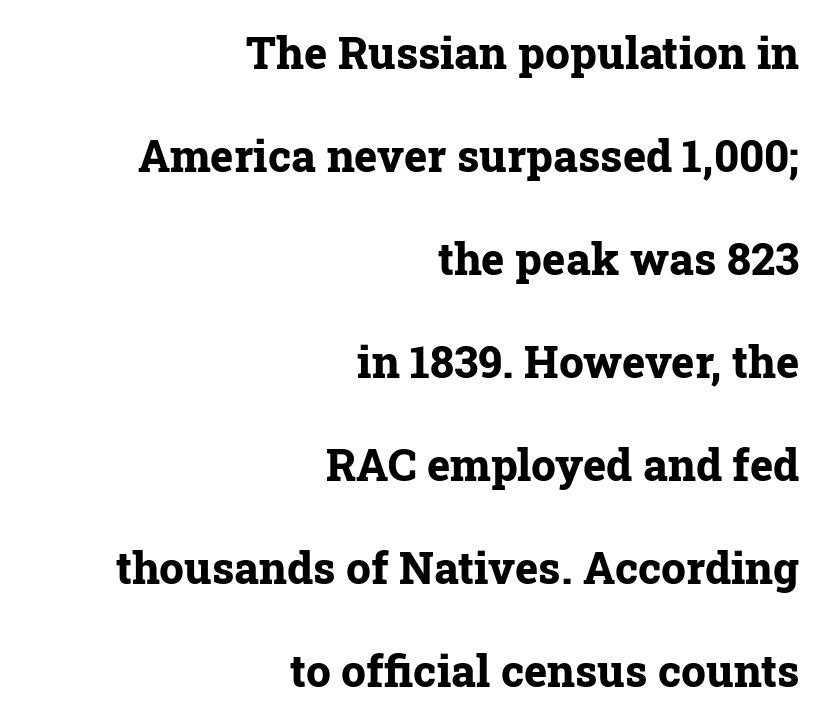
Every stem runs plumb, perpendicular to the baseline. Right-aligned paragraph, ragged on the left. Is this a fixed-width face? No — the glyphs have proportional, varying widths. The designer went with a serif here, giving each stem small feet.
